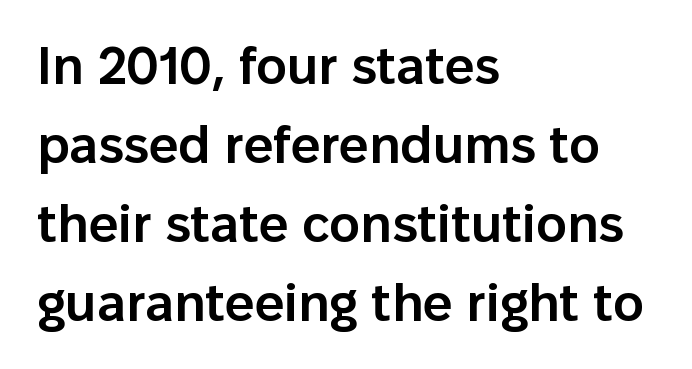
It's the straight-up-and-down kind of type. Type style note: lacks serifs. The text block is weighted toward the left margin, trailing off unevenly rightward. Has an underline been added? It has not. Is this a fixed-width face? No — the glyphs have proportional, varying widths. This rendering leaves character spacing at its baseline value.
